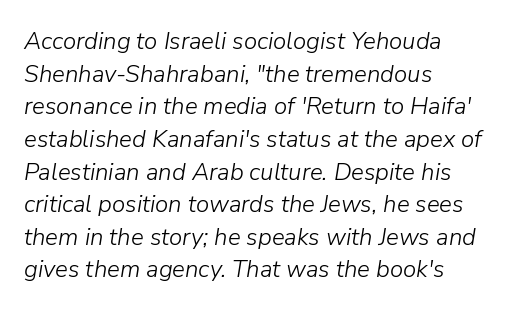
Q: Is the text bold? A: No.
Q: Is the text italic (slanted)? A: Yes, it leans right by about 9 degrees.
Q: Is the text underlined? A: No.
Q: How is the paragraph aligned? A: Left-aligned.
Q: Is the spacing between letters normal or unusually wide? A: Normal.
Q: Is the spacing between lines tight, normal or loose? A: Normal.
